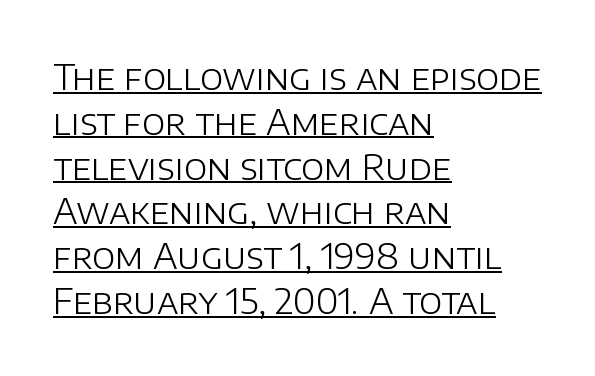
The image shows 35 px light sans-serif type, upright; set left-aligned, normal line spacing (1.28x), normal letter spacing, underlined; low stroke contrast and a large x-height.
